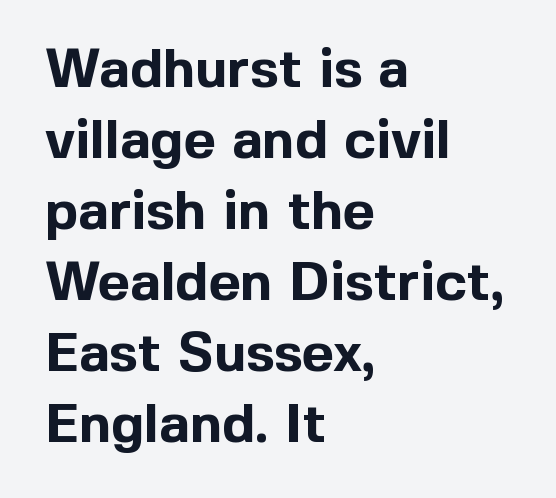
The image shows 55 px bold sans-serif type, upright; set left-aligned, normal line spacing (1.29x), normal letter spacing, not underlined; a medium x-height.
